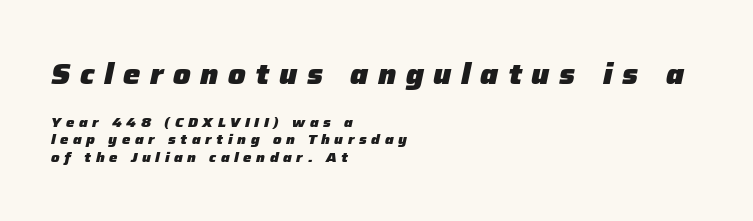
The lines are quadded left. Proportional: the letters do not fall into vertical columns. Between one letter and the next there's a generous, obvious gap. The characters look thick and weighty, a clear bold. The passage shown stacks its lines at a standard gap. The space beneath each line is pristine and unruled.
